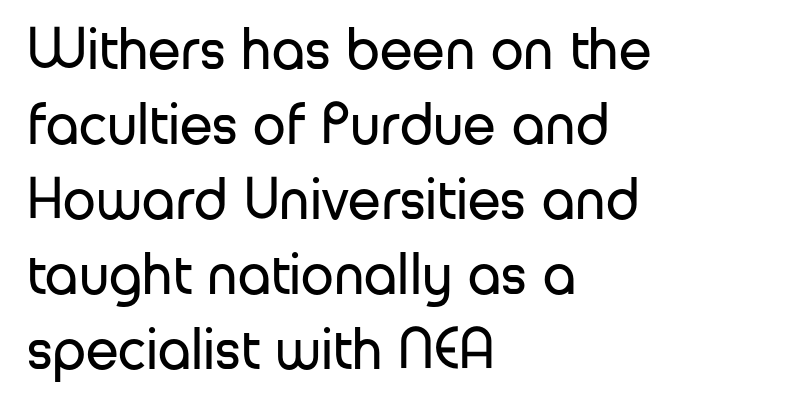
{"serif": "no", "italic": "no", "bold": "no", "weight": "regular", "width": "normal", "stroke_contrast": "low", "x_height": "medium", "monospaced": "no", "underline": "no", "align": "left", "line_spacing": "normal", "line_spacing_ratio": 1.27, "letter_spacing": "normal", "letter_spacing_em": 0.0, "glyph_px": 59}
